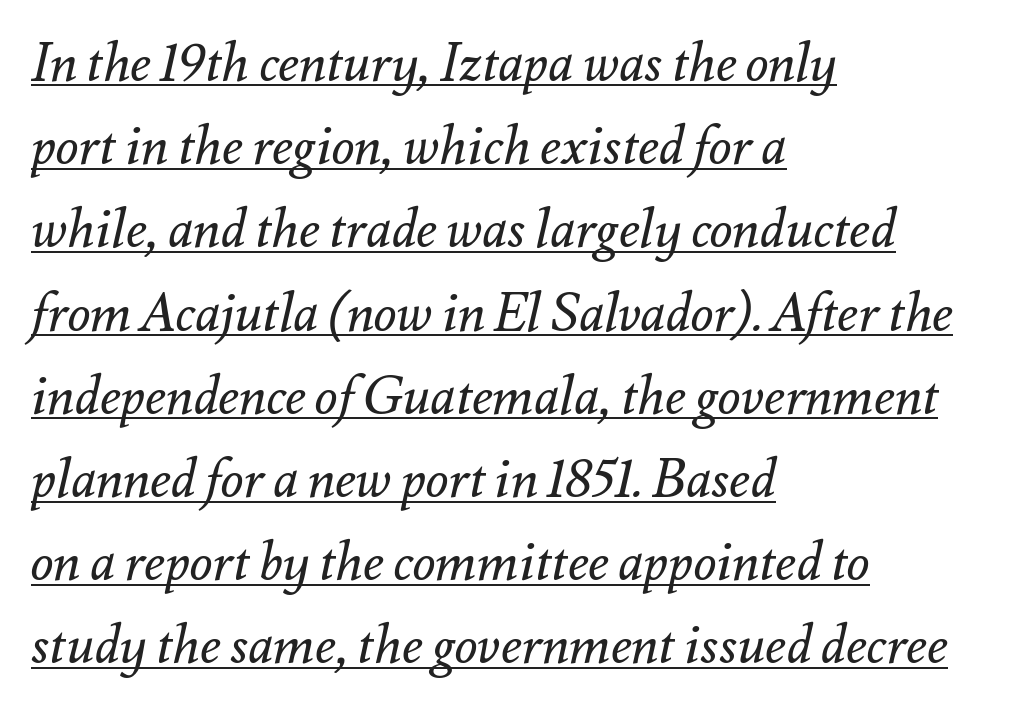
{"italic": "yes", "lean": "right", "slant_degrees": 12, "bold": "no", "weight": "regular", "width": "normal", "stroke_contrast": "medium", "x_height": "small", "monospaced": "no", "underline": "yes", "align": "left", "line_spacing": "normal", "line_spacing_ratio": 1.57, "letter_spacing": "normal", "letter_spacing_em": 0.0, "glyph_px": 53}
